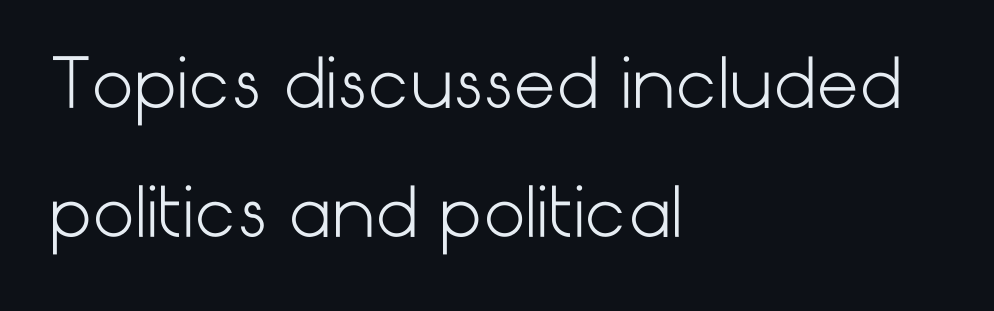
Each line starts at the same left margin while the right side varies. The words here are not underlined. Examine the stroke ends and you'll find no serifs. Is the letter spacing exaggerated? No — it looks like the ordinary default.
